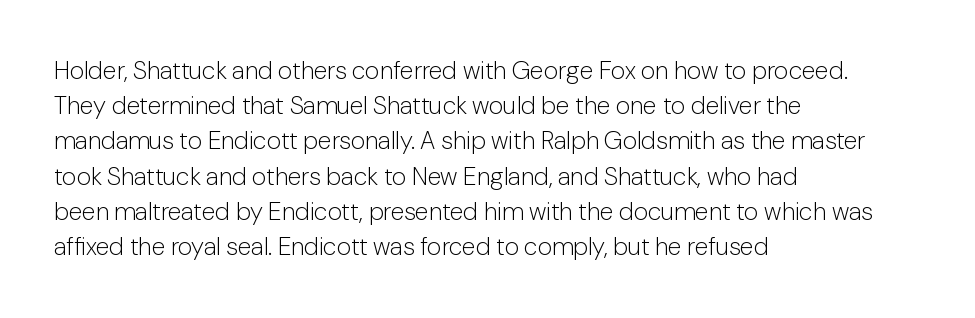
{"italic": "no", "bold": "no", "underline": "no", "align": "left", "line_spacing": "normal", "line_spacing_ratio": 1.41, "letter_spacing": "normal", "letter_spacing_em": 0.0, "glyph_px": 25}
